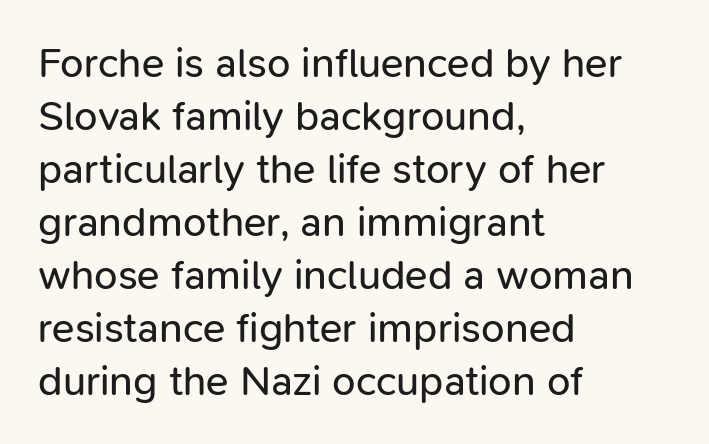
{"serif": "no", "italic": "no", "bold": "no", "weight": "regular", "width": "normal", "stroke_contrast": "low", "x_height": "medium", "monospaced": "no", "underline": "no", "align": "left", "line_spacing": "normal", "line_spacing_ratio": 1.26, "letter_spacing": "normal", "letter_spacing_em": 0.0, "glyph_px": 42}
